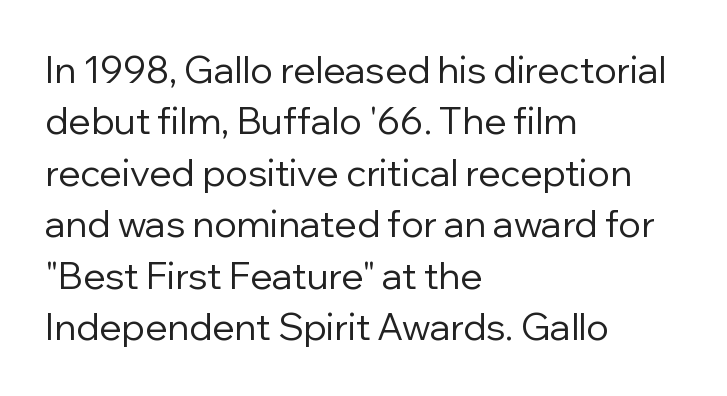
{"serif": "no", "italic": "no", "bold": "no", "weight": "regular", "width": "normal", "stroke_contrast": "low", "x_height": "medium", "monospaced": "no", "underline": "no", "align": "left", "line_spacing": "normal", "line_spacing_ratio": 1.39, "letter_spacing": "normal", "letter_spacing_em": 0.0, "glyph_px": 37}
